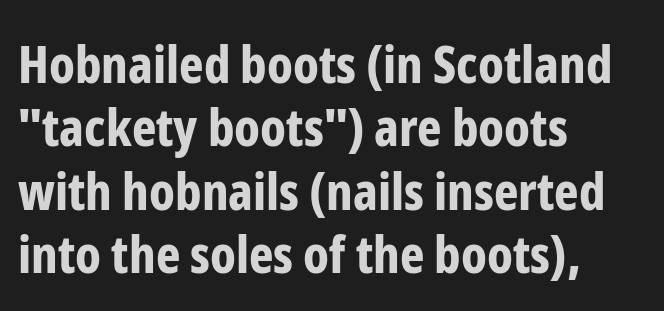
{"serif": "no", "italic": "no", "bold": "yes", "weight": "bold", "width": "condensed", "stroke_contrast": "low", "x_height": "medium", "monospaced": "no", "underline": "no", "align": "left", "line_spacing_ratio": 1.22, "letter_spacing": "normal", "letter_spacing_em": 0.0, "glyph_px": 52}
